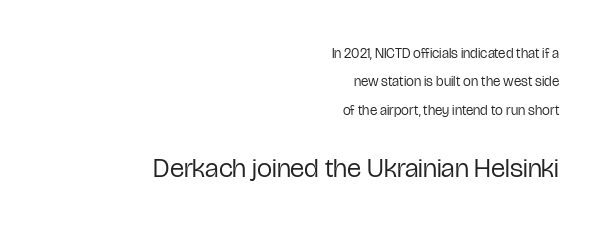
The image shows 27 px text type, upright; set right-aligned, loose line spacing (2.03x), normal letter spacing, not underlined; the second (bottom) block is 1.93x larger.
